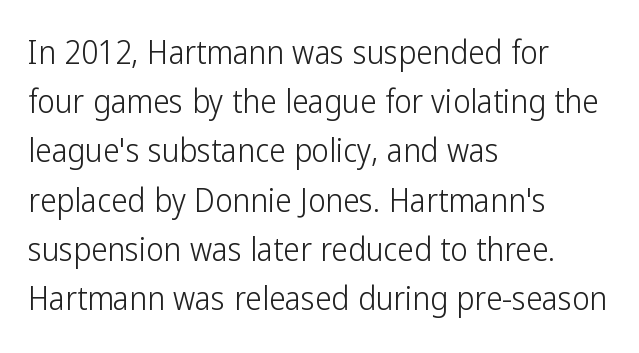
{"serif": "no", "italic": "no", "bold": "no", "weight": "light", "width": "condensed", "stroke_contrast": "low", "x_height": "medium", "monospaced": "no", "underline": "no", "align": "left", "line_spacing": "normal", "line_spacing_ratio": 1.49, "letter_spacing": "normal", "letter_spacing_em": 0.0, "glyph_px": 33}
